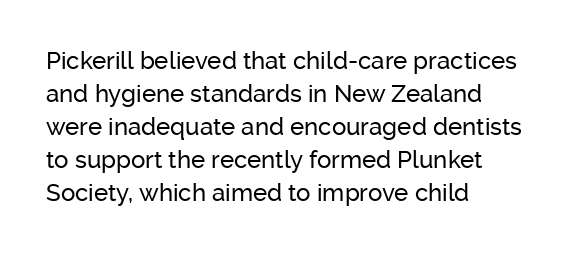
{"italic": "no", "underline": "no", "align": "left", "line_spacing": "normal", "line_spacing_ratio": 1.38, "letter_spacing": "normal", "letter_spacing_em": 0.0, "glyph_px": 24}
